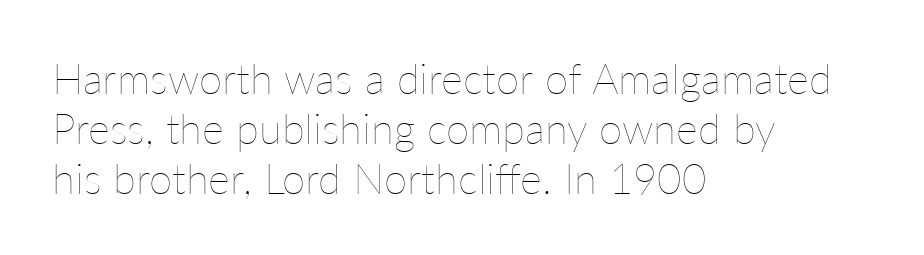
Q: Is the text bold? A: No.
Q: Is the text italic (slanted)? A: No, it is upright.
Q: Is the text underlined? A: No.
Q: How is the paragraph aligned? A: Left-aligned.
Q: Is the spacing between letters normal or unusually wide? A: Normal.
Q: Width (condensed, normal, or wide)? A: Normal.
Q: Stroke contrast? A: Low.
Q: x-height? A: Medium.
Q: Monospaced? A: No.
